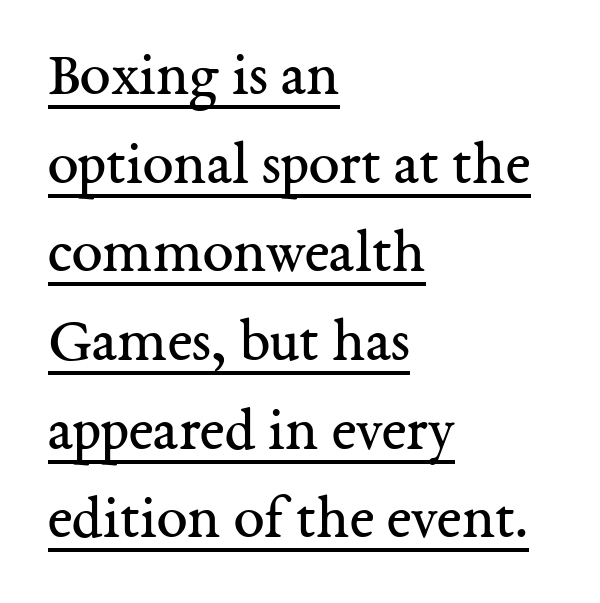
Unlike italic type, these characters show no tilt at all. What decoration does the sample have? An underline. The passage shown is typed in a proportional face where columns would drift. The compositor pushed each line to the left boundary. A quiet, ordinary-to-light weight characterises the typeface.
